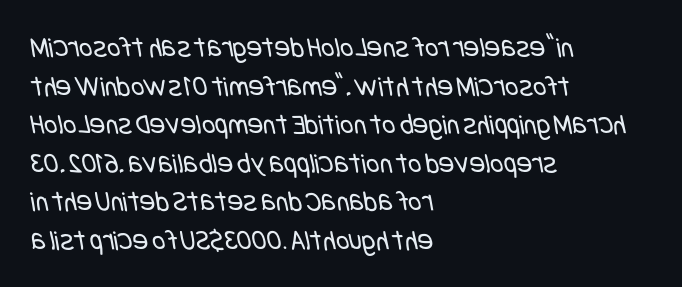
The typesetting does not lean heavy: it is not bold. Line starts are locked; line ends wander. This sample uses plain, unmodified letter spacing. The rendering uses a moderate line-height, typical for paragraphs. Nothing sits at the stroke ends, so this counts as sans-serif.
